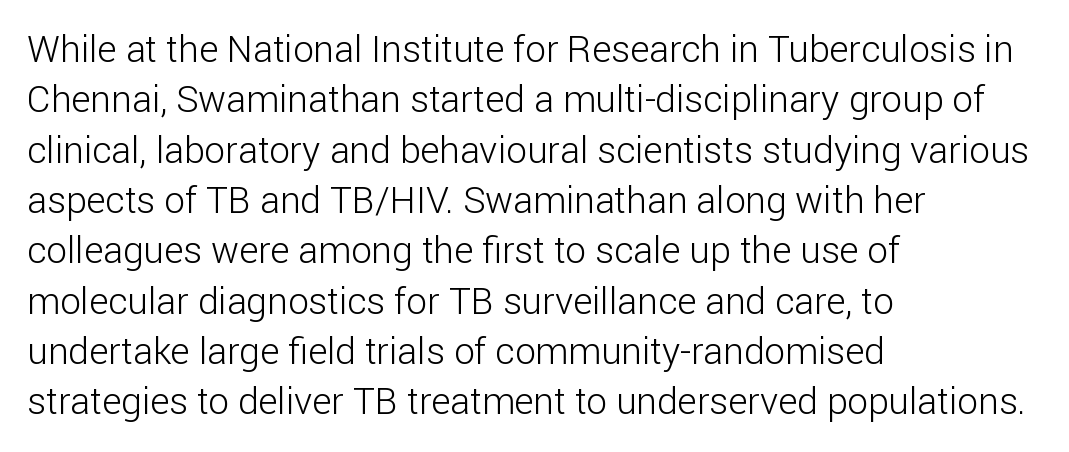
The image shows 37 px light sans-serif type, upright; set left-aligned, normal line spacing (1.36x), normal letter spacing, not underlined; low stroke contrast and a medium x-height.
